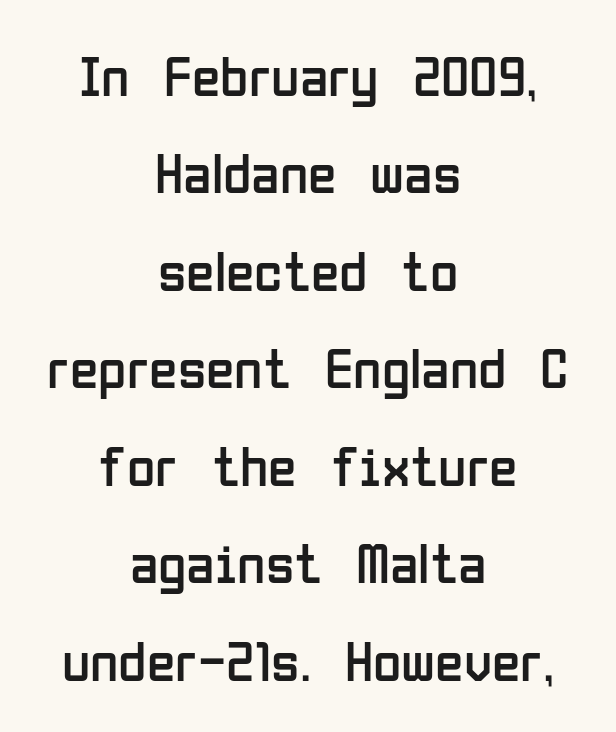
Q: Is the text bold? A: No.
Q: Is the text italic (slanted)? A: No, it is upright.
Q: Is the typeface a serif or a sans-serif typeface? A: Sans-serif.
Q: Is the text underlined? A: No.
Q: How is the paragraph aligned? A: Centered.
Q: Is the spacing between letters normal or unusually wide? A: Normal.
Q: Is the spacing between lines tight, normal or loose? A: Normal.
Q: Width (condensed, normal, or wide)? A: Condensed.
Q: Stroke contrast? A: Low.
Q: x-height? A: Medium.
Q: Monospaced? A: No.
